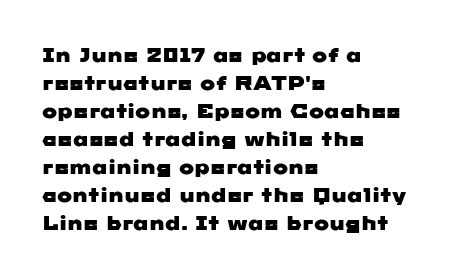
The image shows 20 px text type; set left-aligned, normal line spacing (1.4x), normal letter spacing, not underlined.
